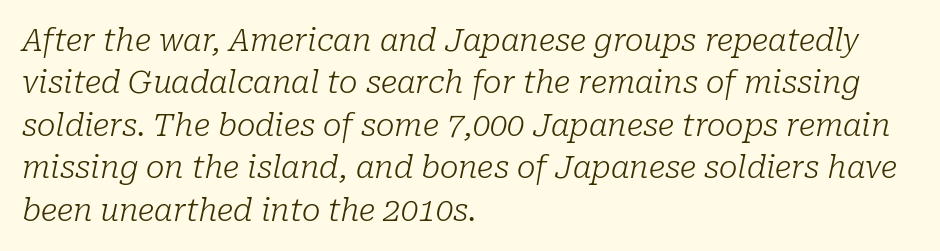
The image shows 31 px light serif type, italic (leaning right); set left-aligned, normal line spacing (1.37x), normal letter spacing, not underlined; low stroke contrast and a medium x-height.
